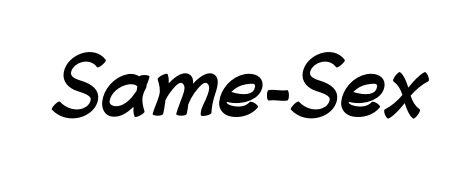
The image shows 70 px semibold sans-serif type; set normal letter spacing, not underlined; low stroke contrast and a medium x-height.
